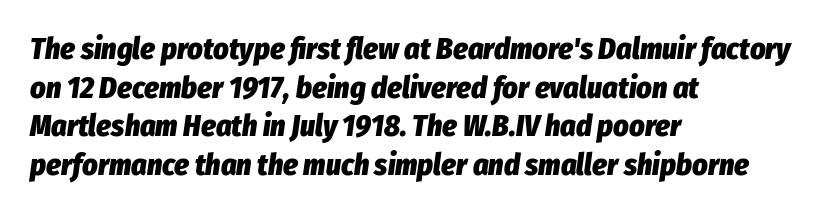
The image shows 30 px heavy, condensed type, italic (leaning right); set left-aligned, normal line spacing (1.29x), normal letter spacing, not underlined; low stroke contrast and a medium x-height.
